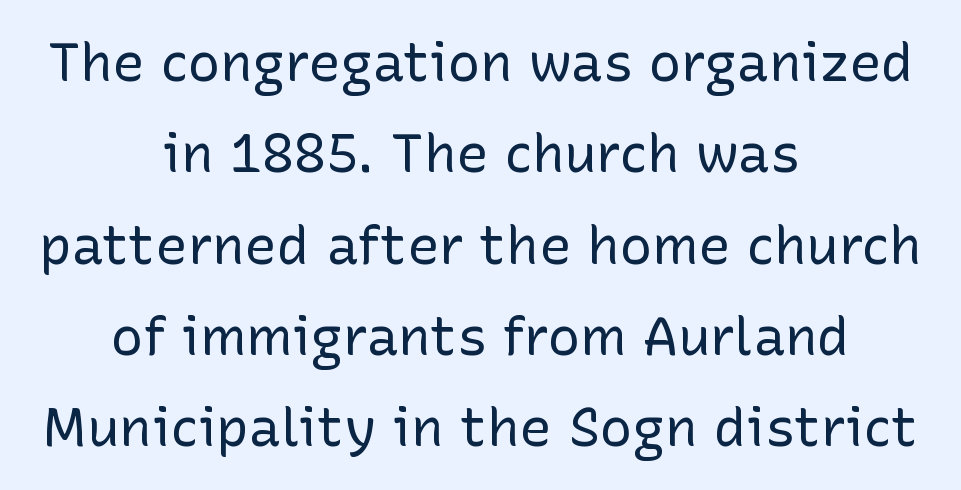
Descender tails drop into unmarked territory. Rendered with straight, roman letterforms. Look at the tracking — it's just the regular setting, nothing added. Think of a printed novel: that variable character pitch is what you see here. Horizontal bands of white between lines are of average thickness. The typesetting does not lean heavy: it is not bold.
